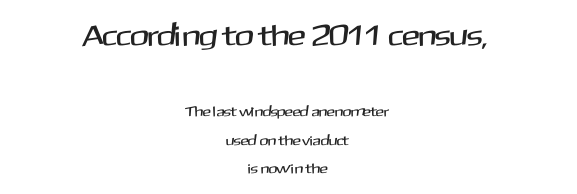
{"serif": "no", "italic": "no", "width": "normal", "stroke_contrast": "medium", "x_height": "medium", "monospaced": "no", "underline": "no", "align": "center", "line_spacing": "loose", "line_spacing_ratio": 2.06, "letter_spacing": "normal", "letter_spacing_em": 0.0, "larger_block": "first", "size_ratio": 2.14, "glyph_px": 30}
